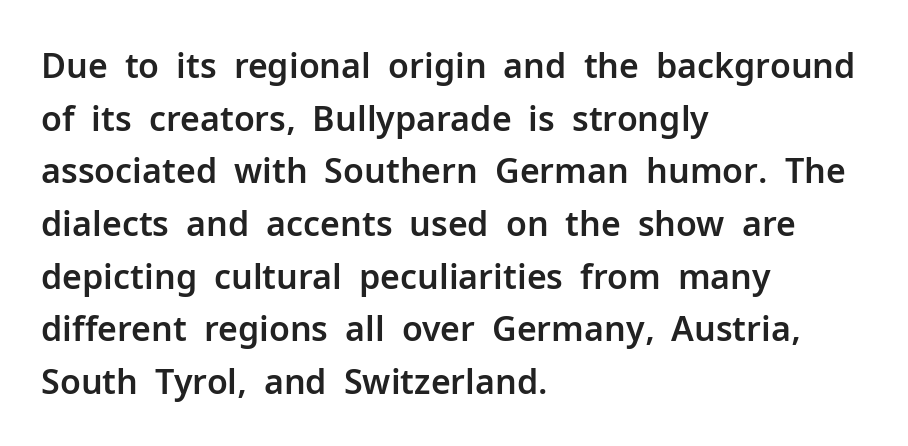
{"serif": "no", "italic": "no", "width": "normal", "stroke_contrast": "low", "x_height": "medium", "monospaced": "no", "underline": "no", "align": "left", "line_spacing": "normal", "line_spacing_ratio": 1.55, "letter_spacing": "normal", "letter_spacing_em": 0.0, "glyph_px": 34}
